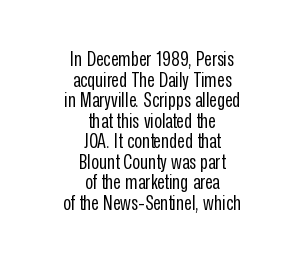
{"italic": "no", "bold": "no", "underline": "no", "align": "center", "line_spacing": "tight", "line_spacing_ratio": 0.98, "letter_spacing": "normal", "letter_spacing_em": 0.0, "glyph_px": 21}
